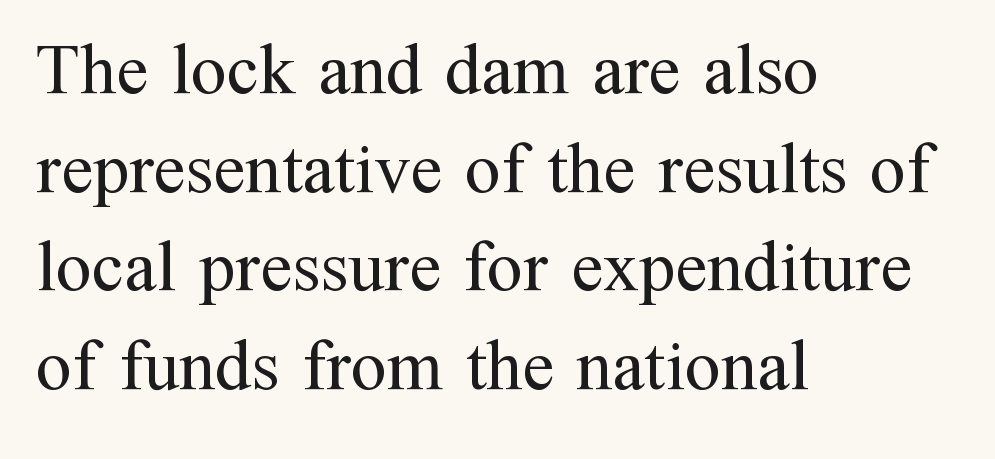
Q: Is the text bold? A: No.
Q: Is the text italic (slanted)? A: No, it is upright.
Q: Is the typeface a serif or a sans-serif typeface? A: Serif.
Q: Is the text underlined? A: No.
Q: How is the paragraph aligned? A: Left-aligned.
Q: Is the spacing between letters normal or unusually wide? A: Normal.
Q: Is the spacing between lines tight, normal or loose? A: Normal.
Q: Width (condensed, normal, or wide)? A: Normal.
Q: Stroke contrast? A: Medium.
Q: x-height? A: Medium.
Q: Monospaced? A: No.
